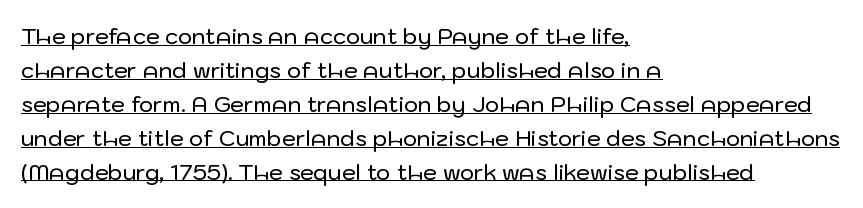
The image shows 22 px text type, upright; set left-aligned, normal line spacing (1.54x), normal letter spacing, underlined.
